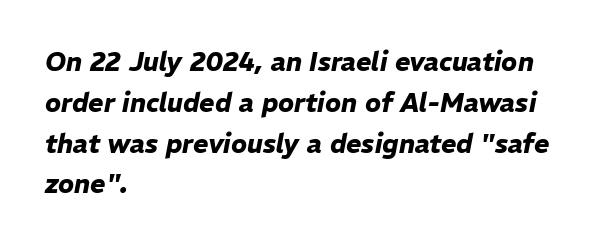
Q: Is the text bold? A: Yes.
Q: Is the text italic (slanted)? A: Yes, it leans right by about 11 degrees.
Q: Is the text underlined? A: No.
Q: How is the paragraph aligned? A: Left-aligned.
Q: Is the spacing between letters normal or unusually wide? A: Normal.
Q: Is the spacing between lines tight, normal or loose? A: Normal.
